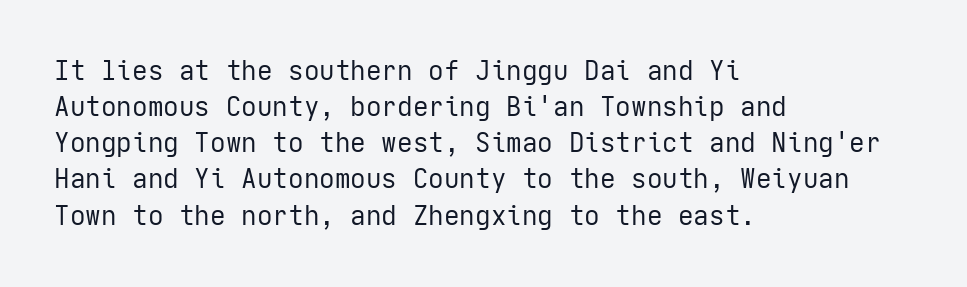
The image shows 26 px text type, upright; set left-aligned, normal line spacing (1.39x), normal letter spacing, not underlined.
